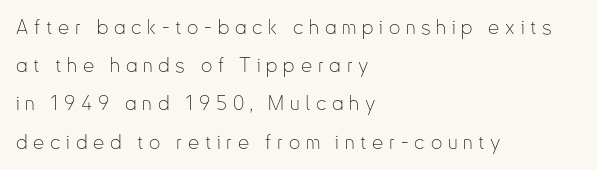
The image shows 20 px text type, upright; set left-aligned, loose line spacing (1.91x), unusually wide letter spacing (+0.29 em), not underlined.
